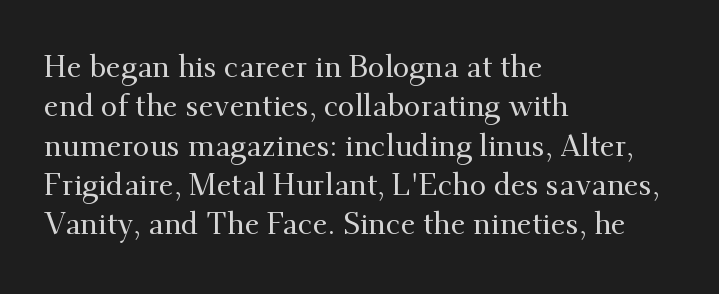
Q: Is the text italic (slanted)? A: No, it is upright.
Q: Is the typeface a serif or a sans-serif typeface? A: Serif.
Q: Is the text underlined? A: No.
Q: How is the paragraph aligned? A: Left-aligned.
Q: Is the spacing between letters normal or unusually wide? A: Normal.
Q: Is the spacing between lines tight, normal or loose? A: Normal.
Q: Width (condensed, normal, or wide)? A: Normal.
Q: Stroke contrast? A: Medium.
Q: x-height? A: Small.
Q: Monospaced? A: No.
